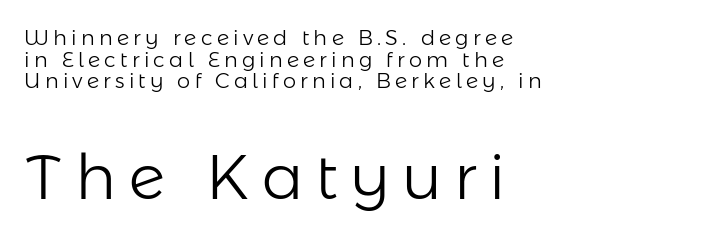
The image shows 62 px light sans-serif type, upright; set left-aligned, tight line spacing (1.03x), unusually wide letter spacing (+0.2 em), not underlined; the second (bottom) block is 2.95x larger; low stroke contrast and a medium x-height.
